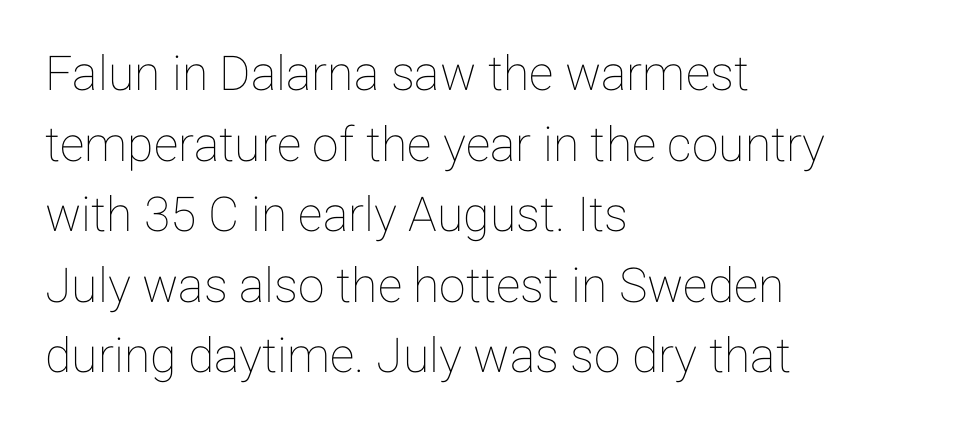
{"italic": "no", "width": "normal", "stroke_contrast": "low", "x_height": "medium", "monospaced": "no", "underline": "no", "align": "left", "line_spacing": "normal", "line_spacing_ratio": 1.47, "letter_spacing": "normal", "letter_spacing_em": 0.0, "glyph_px": 48}
